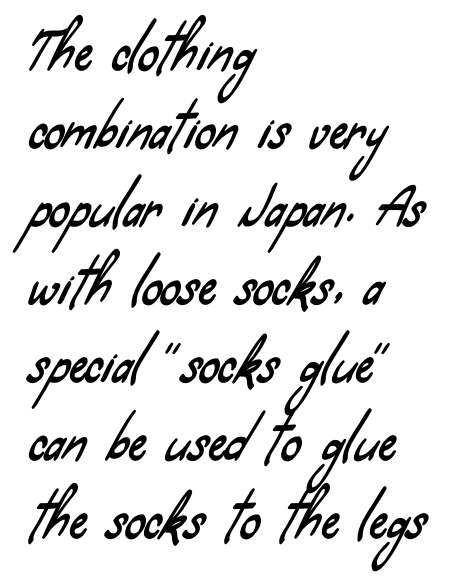
The text block is weighted toward the left margin, trailing off unevenly rightward. Here the designer chose a conventional face with non-uniform glyph widths. How are the letters spaced? Ordinarily, with no added tracking. Nothing sits at the stroke ends, so this counts as sans-serif. The leading is moderate, giving the passage an even texture.
